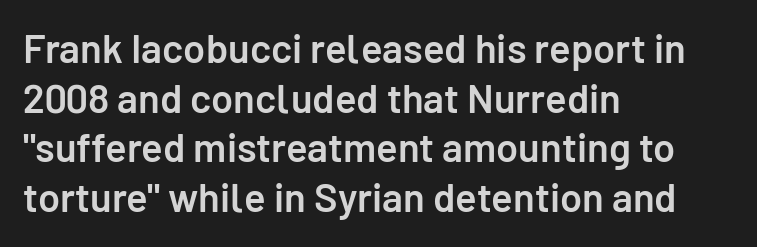
The specimen omits any rule beneath the text block's lines. The specimen reads as upright at a glance. Between one letter and the next there's only the usual sliver of space. Layout note: lines flush left.
